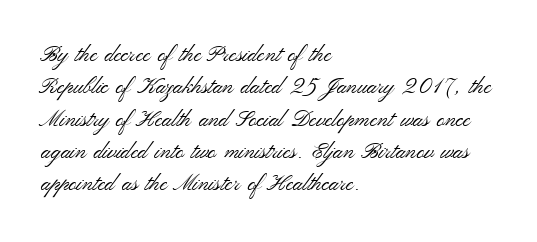
Q: Is the text bold? A: No.
Q: Is the text italic (slanted)? A: Yes.
Q: Is the text underlined? A: No.
Q: How is the paragraph aligned? A: Left-aligned.
Q: Is the spacing between letters normal or unusually wide? A: Normal.
Q: Is the spacing between lines tight, normal or loose? A: Normal.
